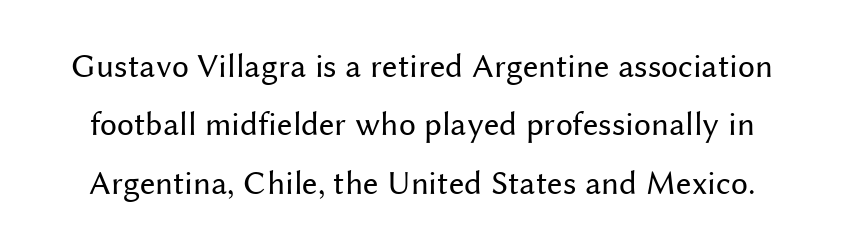
The line texture is even and compact thanks to regular tracking. Descender tails drop into unmarked territory. You can tell from the bare stems that sans-serif type was used. The typeface has the unassuming heft of standard copy or less. Is this a fixed-width face? No — the glyphs have proportional, varying widths. No italicization has been applied; the sample stays upright.
